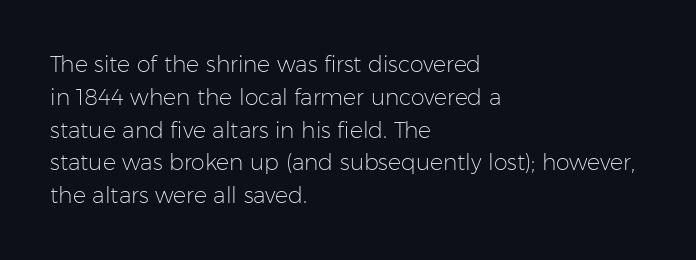
The image shows 22 px text type, upright; set left-aligned, normal line spacing (1.49x), normal letter spacing, not underlined.
